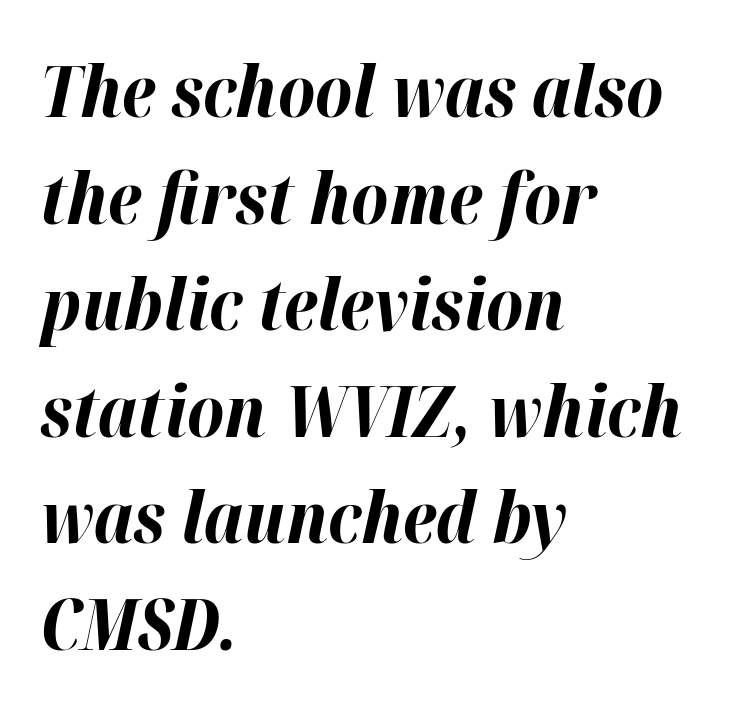
The image shows 72 px bold type, italic (leaning right); set left-aligned, normal line spacing (1.48x), normal letter spacing, not underlined; high stroke contrast and a medium x-height.
